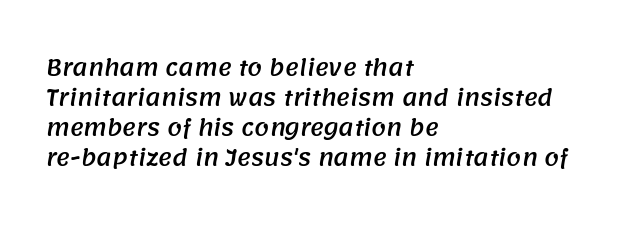
{"underline": "no", "align": "left", "line_spacing": "normal", "line_spacing_ratio": 1.43, "letter_spacing": "normal", "letter_spacing_em": 0.0, "glyph_px": 21}
